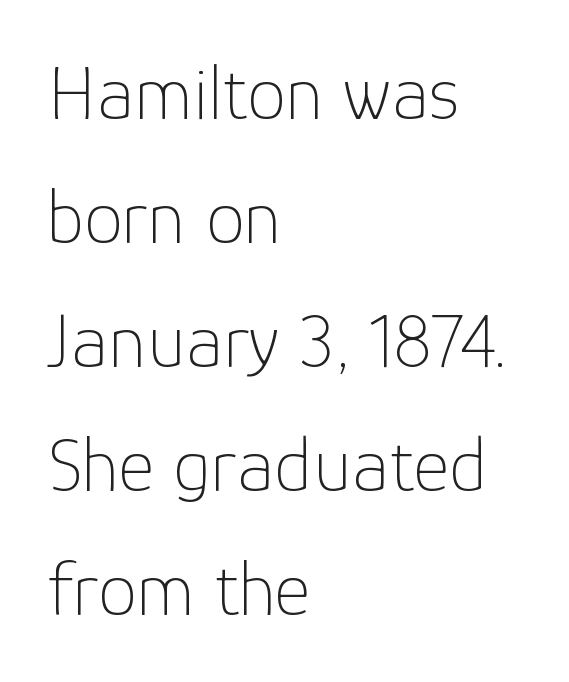
The image shows 78 px thin sans-serif type, upright; set left-aligned, normal line spacing (1.59x), normal letter spacing, not underlined; low stroke contrast and a medium x-height.
